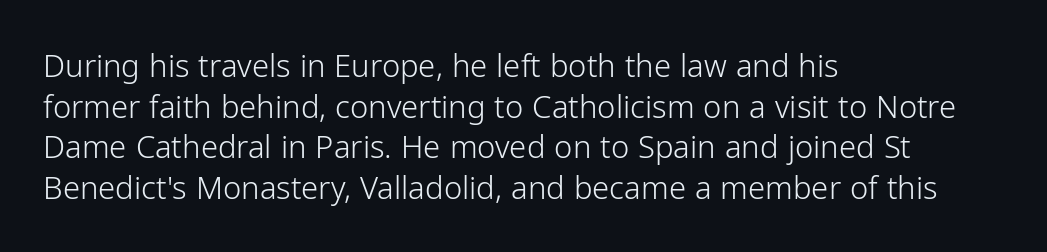
To sum up the face: it is a sans, with no serifs. Tracking value appears to be zero — textbook default spacing. Unbolded letterforms with no extra heft. Here the designer chose a conventional face with non-uniform glyph widths.
